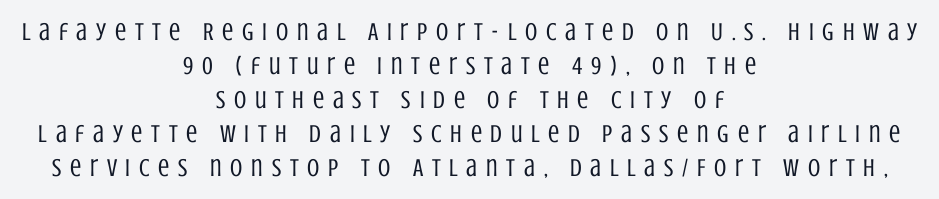
Horizontal bands of white between lines are of average thickness. The rendering inserts visible extra space after every character. Is the type heavy? It reads as light-to-regular instead. Quick note: underline off.
